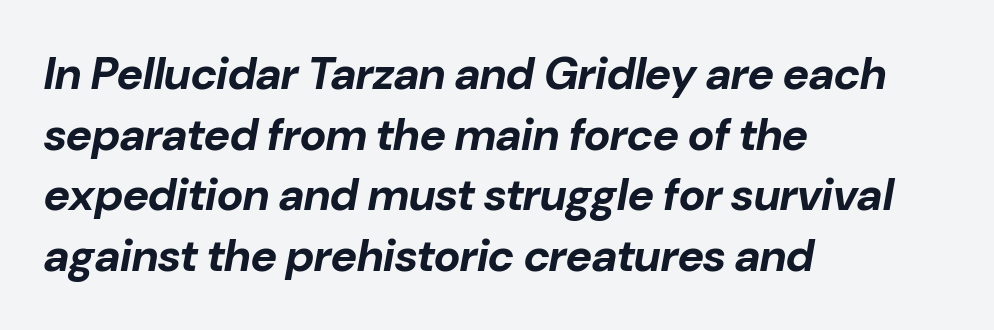
The image shows 45 px bold type, italic (leaning right); set left-aligned, normal line spacing (1.35x), normal letter spacing, not underlined; low stroke contrast and a medium x-height.
